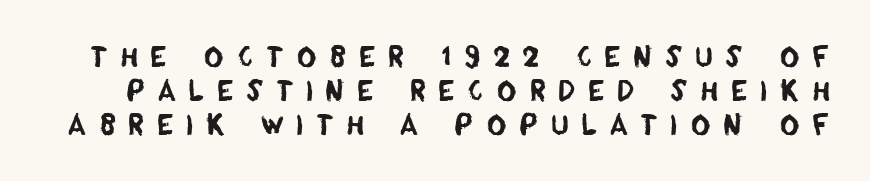
Has an underline been added? It has not. There is plenty of visible air inserted between adjacent glyphs. Notice how descenders clear the ascenders below comfortably — that's standard leading.
